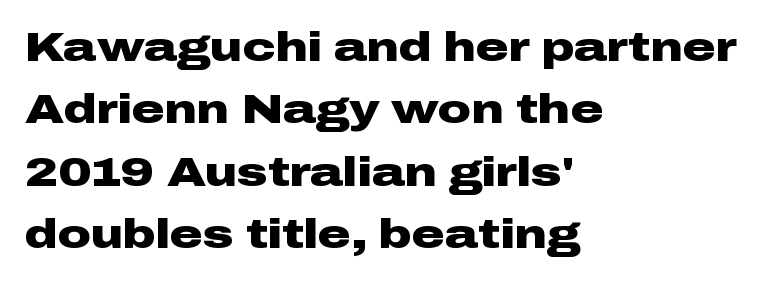
{"serif": "no", "italic": "no", "bold": "yes", "weight": "heavy", "width": "wide", "stroke_contrast": "low", "x_height": "medium", "monospaced": "no", "underline": "no", "align": "left", "line_spacing": "normal", "line_spacing_ratio": 1.52, "letter_spacing": "normal", "letter_spacing_em": 0.0, "glyph_px": 41}
